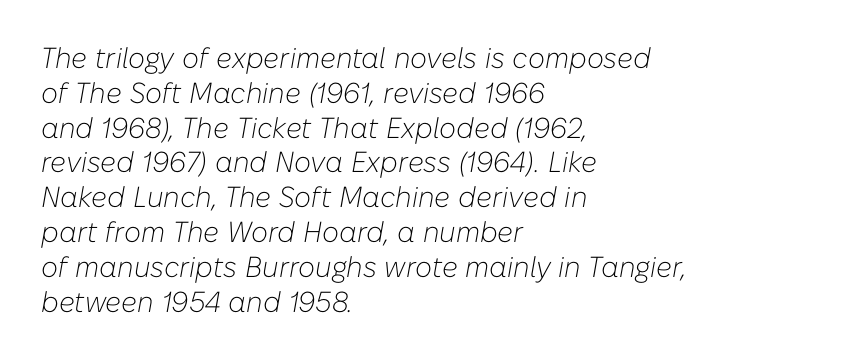
Each stroke keeps to a modest, everyday thickness or less. Rendered with sloped, italic letterforms. Lines of text with bare space underneath. You could call the tracking neutral — neither tight nor loose. Think of a printed novel: that variable character pitch is what you see here.
